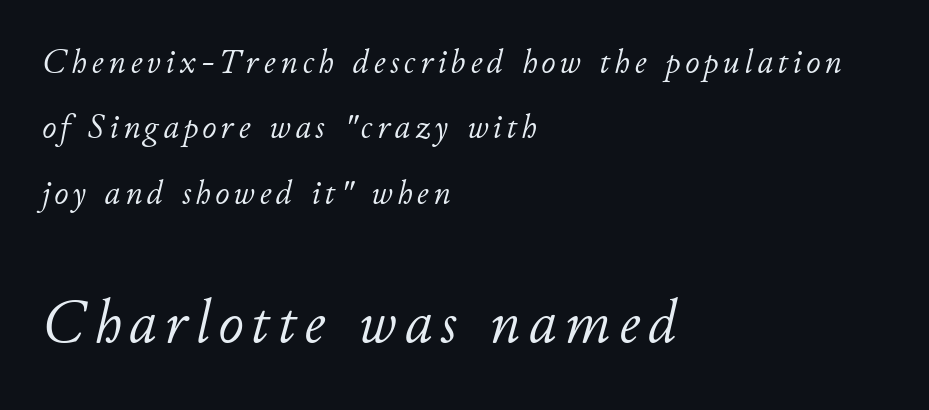
{"italic": "yes", "lean": "right", "slant_degrees": 11, "bold": "no", "weight": "light", "width": "normal", "stroke_contrast": "low", "x_height": "small", "monospaced": "no", "underline": "no", "align": "left", "line_spacing_ratio": 1.87, "larger_block": "second", "size_ratio": 1.77, "glyph_px": 62}
